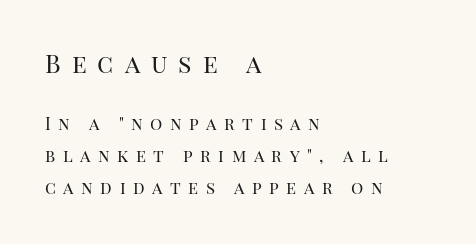
The lettering holds an erect, upright posture throughout. The typesetter chose a ragged-right arrangement here. The letters look calm and open, with moderate or lighter stems. Beneath every word, the page is bare.
